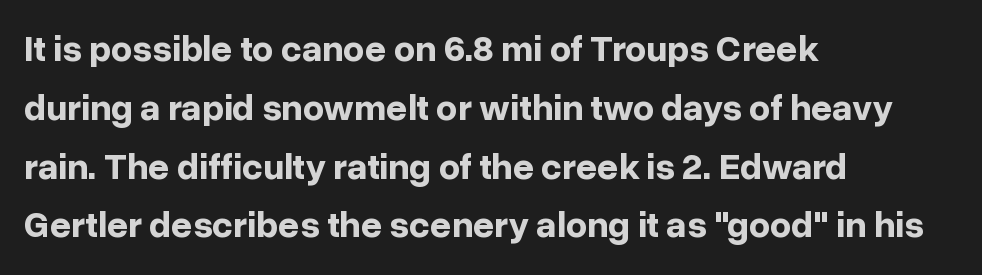
{"serif": "no", "italic": "no", "bold": "yes", "weight": "bold", "width": "normal", "stroke_contrast": "low", "x_height": "medium", "monospaced": "no", "underline": "no", "align": "left", "line_spacing": "normal", "line_spacing_ratio": 1.59, "letter_spacing": "normal", "letter_spacing_em": 0.0, "glyph_px": 37}
